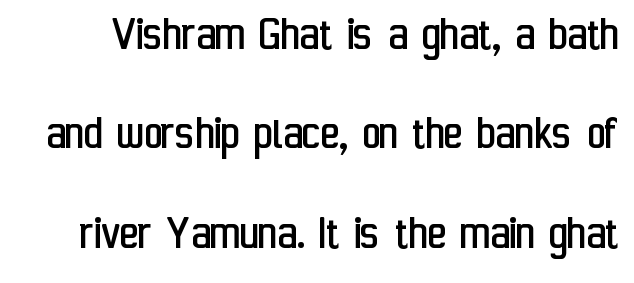
{"serif": "no", "italic": "no", "bold": "no", "weight": "regular", "width": "condensed", "stroke_contrast": "low", "x_height": "medium", "monospaced": "no", "underline": "no", "line_spacing": "loose", "line_spacing_ratio": 1.95, "letter_spacing": "normal", "letter_spacing_em": 0.0, "glyph_px": 51}
